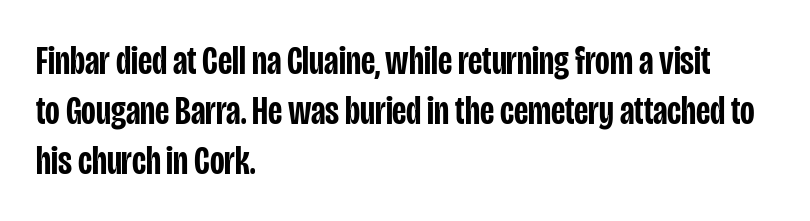
{"serif": "no", "italic": "no", "bold": "semi", "weight": "semibold", "width": "condensed", "stroke_contrast": "low", "x_height": "large", "monospaced": "no", "underline": "no", "align": "left", "line_spacing": "normal", "line_spacing_ratio": 1.25, "letter_spacing": "normal", "letter_spacing_em": 0.0, "glyph_px": 40}
